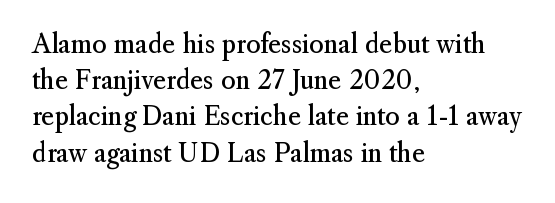
Q: Is the text bold? A: No.
Q: Is the text italic (slanted)? A: No, it is upright.
Q: Is the text underlined? A: No.
Q: How is the paragraph aligned? A: Left-aligned.
Q: Is the spacing between letters normal or unusually wide? A: Normal.
Q: Is the spacing between lines tight, normal or loose? A: Normal.
